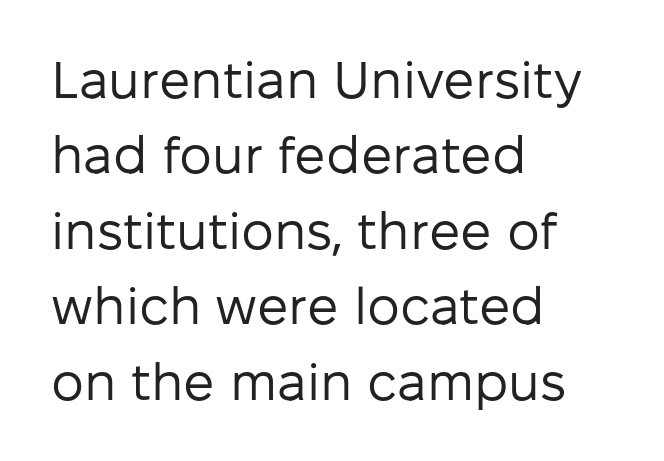
{"serif": "no", "italic": "no", "bold": "no", "weight": "regular", "width": "normal", "stroke_contrast": "low", "x_height": "medium", "monospaced": "no", "underline": "no", "align": "left", "line_spacing": "normal", "line_spacing_ratio": 1.45, "letter_spacing": "normal", "letter_spacing_em": 0.0, "glyph_px": 52}
